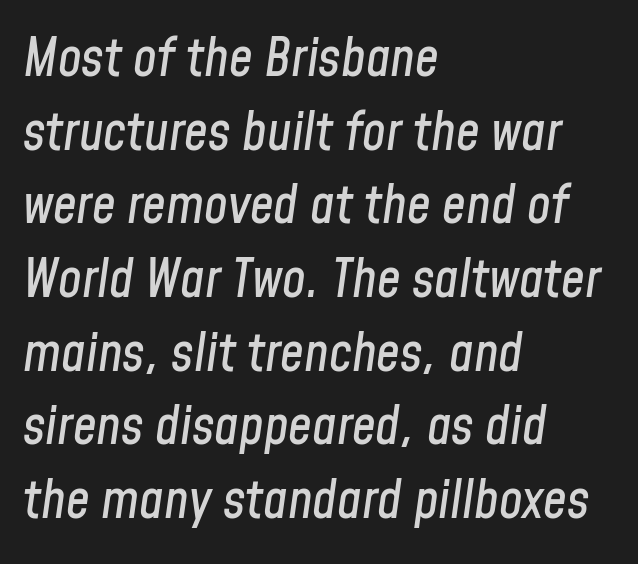
{"italic": "yes", "lean": "right", "slant_degrees": 8, "width": "condensed", "stroke_contrast": "low", "x_height": "medium", "monospaced": "no", "underline": "no", "align": "left", "line_spacing": "normal", "line_spacing_ratio": 1.39, "letter_spacing": "normal", "letter_spacing_em": 0.0, "glyph_px": 53}
